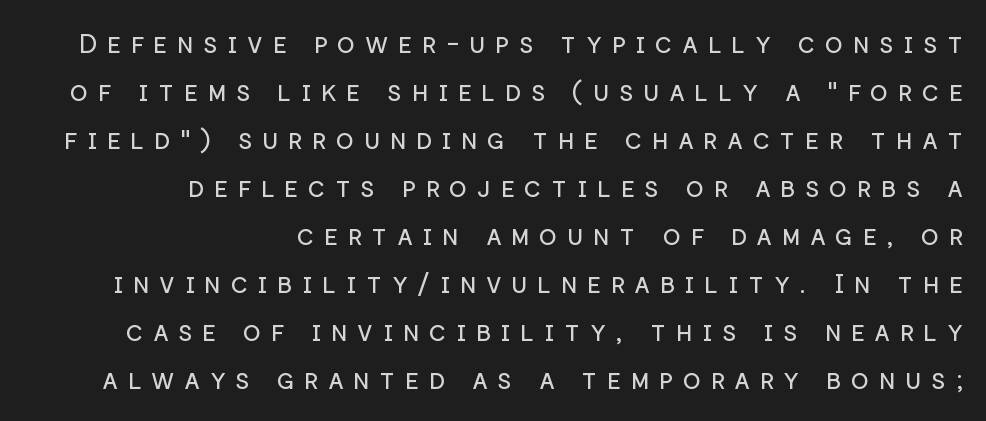
Q: Is the text bold? A: No.
Q: Is the text italic (slanted)? A: No, it is upright.
Q: Is the text underlined? A: No.
Q: How is the paragraph aligned? A: Right-aligned.
Q: Is the spacing between letters normal or unusually wide? A: Unusually wide.
